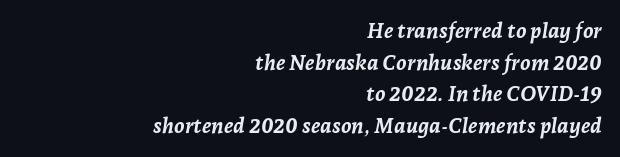
Q: Is the text bold? A: Yes.
Q: Is the text italic (slanted)? A: Yes, it leans right by about 7 degrees.
Q: Is the text underlined? A: No.
Q: How is the paragraph aligned? A: Right-aligned.
Q: Is the spacing between letters normal or unusually wide? A: Normal.
Q: Is the spacing between lines tight, normal or loose? A: Normal.
